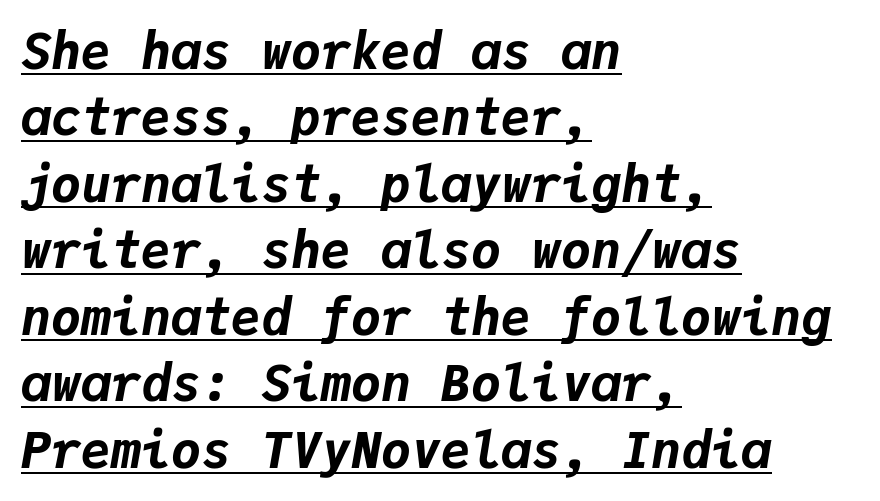
Q: Is the text bold? A: Yes.
Q: Is the text italic (slanted)? A: Yes, it leans right by about 9 degrees.
Q: Is the text underlined? A: Yes.
Q: How is the paragraph aligned? A: Left-aligned.
Q: Is the spacing between letters normal or unusually wide? A: Normal.
Q: Is the spacing between lines tight, normal or loose? A: Normal.
Q: Width (condensed, normal, or wide)? A: Normal.
Q: Stroke contrast? A: Low.
Q: x-height? A: Medium.
Q: Monospaced? A: Yes.
